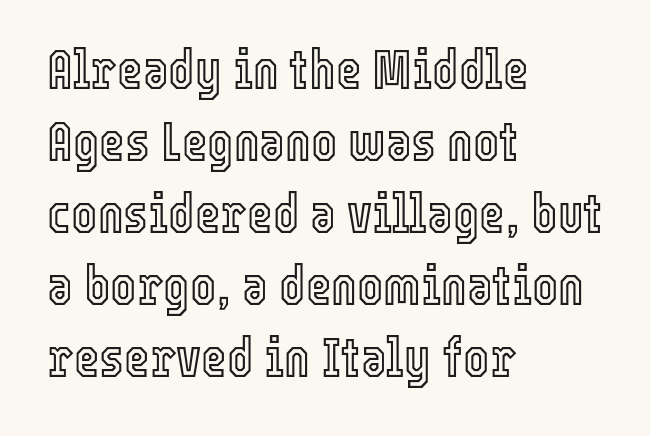
{"italic": "no", "width": "condensed", "x_height": "medium", "monospaced": "no", "underline": "no", "align": "left", "line_spacing": "normal", "line_spacing_ratio": 1.31, "letter_spacing": "normal", "letter_spacing_em": 0.0, "glyph_px": 55}
